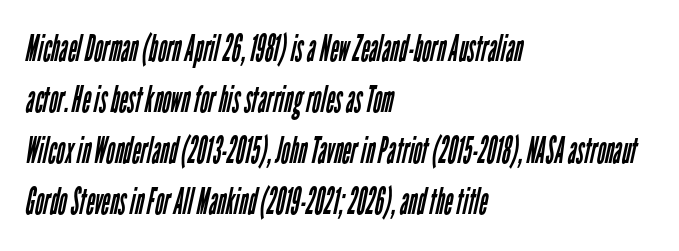
The image shows 37 px regular-weight, condensed sans-serif type; set left-aligned, normal line spacing (1.38x), normal letter spacing, not underlined; low stroke contrast and a medium x-height.
